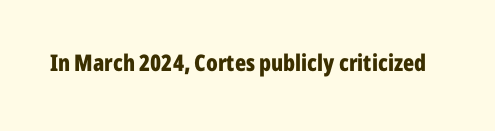
Q: Is the text bold? A: Yes.
Q: Is the text italic (slanted)? A: No, it is upright.
Q: Is the text underlined? A: No.
Q: Is the spacing between letters normal or unusually wide? A: Normal.
